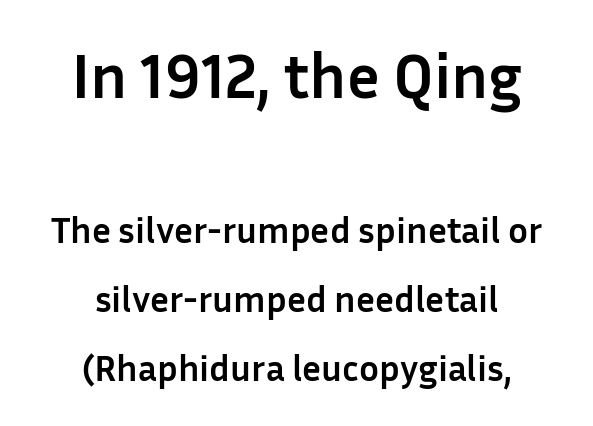
{"serif": "no", "italic": "no", "bold": "yes", "weight": "semibold", "width": "normal", "stroke_contrast": "low", "x_height": "medium", "monospaced": "no", "underline": "no", "align": "center", "line_spacing_ratio": 1.87, "letter_spacing": "normal", "letter_spacing_em": 0.0, "larger_block": "first", "size_ratio": 1.73, "glyph_px": 64}
